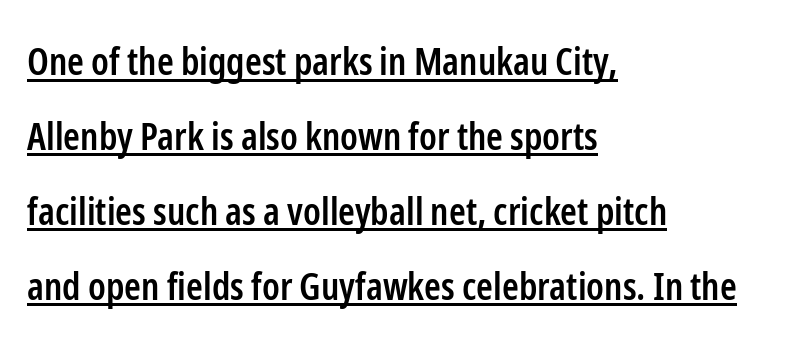
Q: Is the text bold? A: Semi-bold.
Q: Is the text italic (slanted)? A: No, it is upright.
Q: Is the typeface a serif or a sans-serif typeface? A: Sans-serif.
Q: Is the text underlined? A: Yes.
Q: How is the paragraph aligned? A: Left-aligned.
Q: Is the spacing between letters normal or unusually wide? A: Normal.
Q: Is the spacing between lines tight, normal or loose? A: Loose.
Q: Width (condensed, normal, or wide)? A: Condensed.
Q: Stroke contrast? A: Low.
Q: x-height? A: Medium.
Q: Monospaced? A: No.
